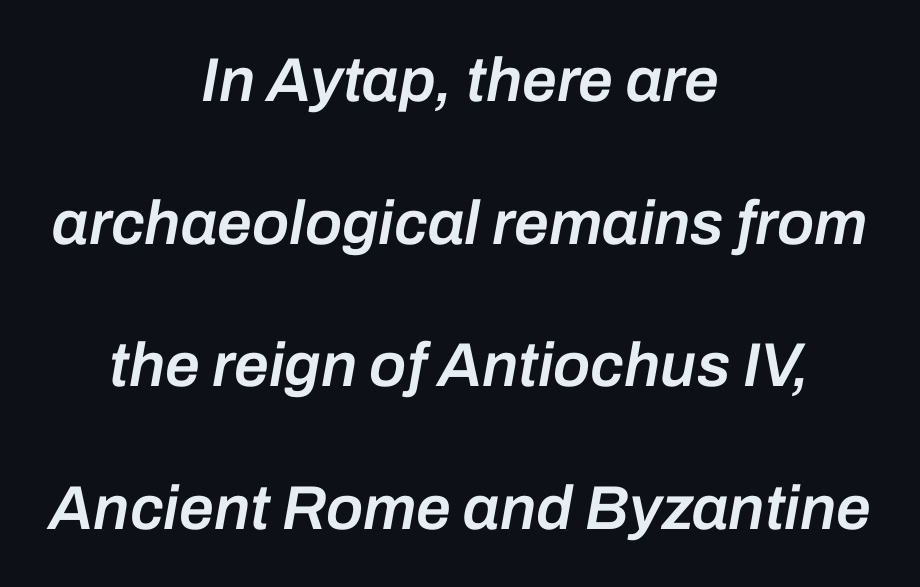
Words appear dense and cohesive because spacing is normal. Descenders are the only things crossing below the line. Each letter keeps its own natural width here, so spacing adapts to shape. Firm but not heavy-handed strokes: this text is semibold. This sample is center-justified, so both line endings float freely. The lines are spread far apart with generous leading.
